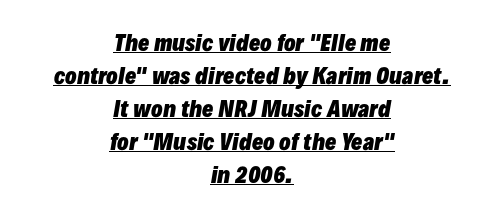
The image shows 21 px bold type, italic (leaning right); set centered, normal line spacing (1.57x), normal letter spacing, underlined.
